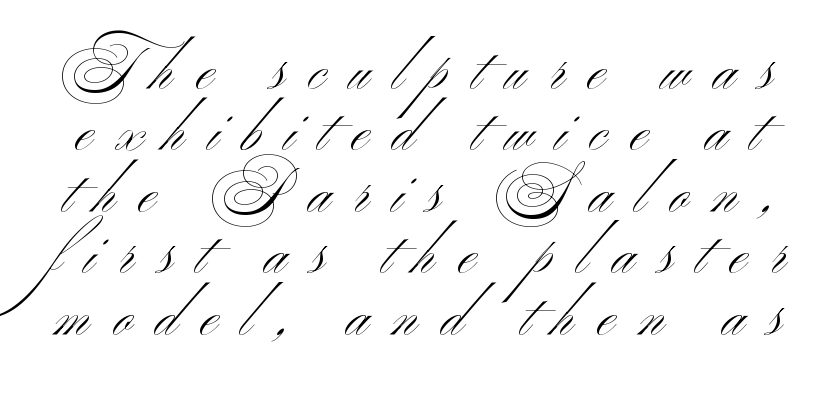
Q: Is the text bold? A: No.
Q: Is the text italic (slanted)? A: Yes.
Q: Is the typeface a serif or a sans-serif typeface? A: Sans-serif.
Q: Is the text underlined? A: No.
Q: Is the spacing between letters normal or unusually wide? A: Unusually wide.
Q: Is the spacing between lines tight, normal or loose? A: Tight.
Q: Width (condensed, normal, or wide)? A: Wide.
Q: Stroke contrast? A: Medium.
Q: x-height? A: Small.
Q: Monospaced? A: No.
